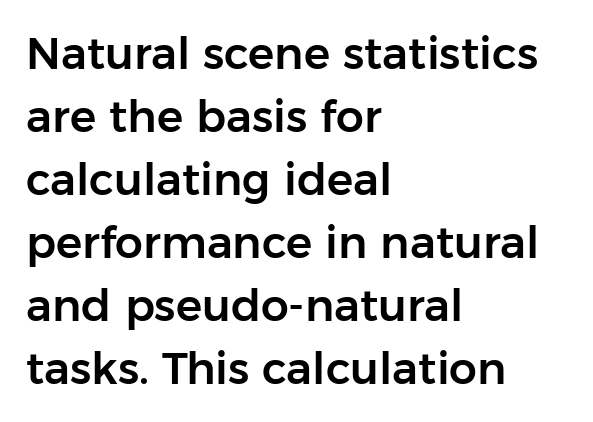
Proportional: the letters do not fall into vertical columns. This rendering features lettering with no underline. The leading is moderate, giving the passage an even texture. Ordinary non-slanted type is in use. To sum up the face: it is a sans, with no serifs. Letter spacing: default.
